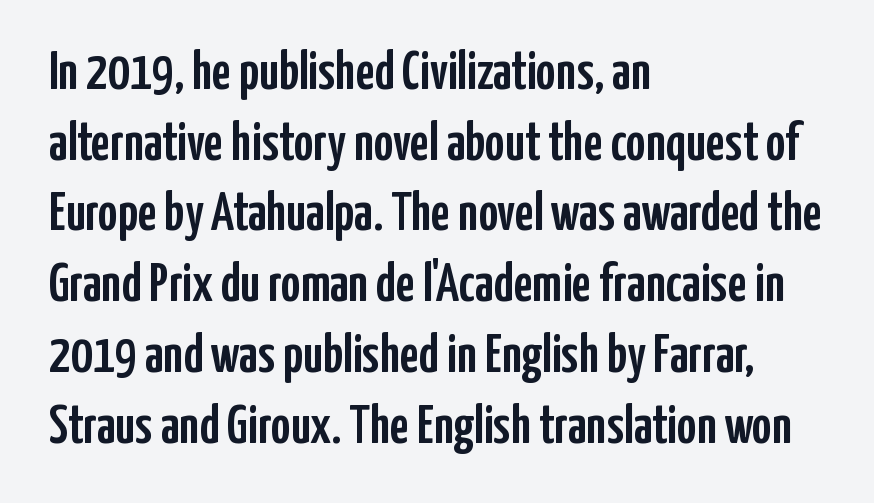
The image shows 54 px condensed sans-serif type, upright; set left-aligned, normal line spacing (1.31x), normal letter spacing, not underlined; low stroke contrast and a medium x-height.
